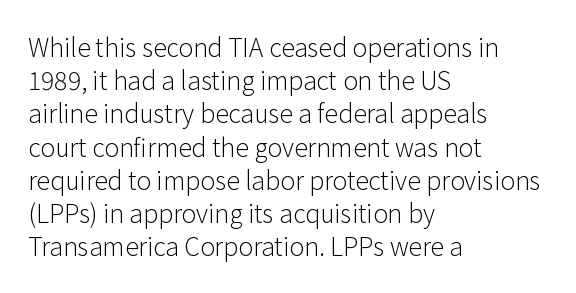
These lines sit exactly where default settings would place them. Decoration check: the copy has no underline. The typeface has the unassuming heft of standard copy or less. Horizontal alignment here is leftward, the default for most running prose.
